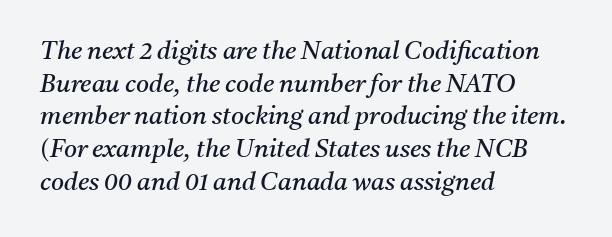
The image shows 25 px text type, italic (leaning right); set left-aligned, normal line spacing (1.31x), normal letter spacing, not underlined.
